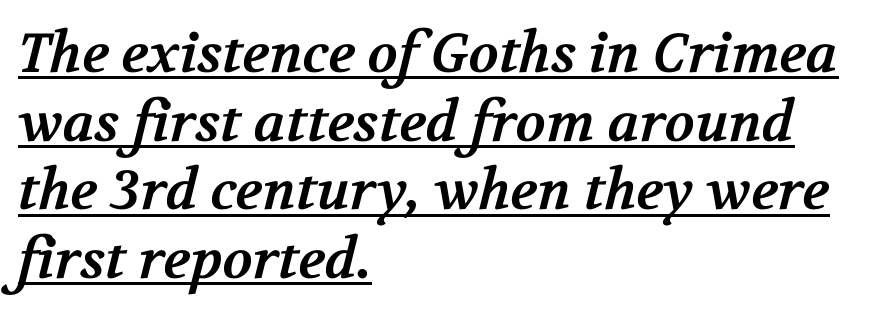
The image shows 55 px bold serif type; set left-aligned, normal line spacing (1.25x), normal letter spacing, underlined; medium stroke contrast and a medium x-height.
